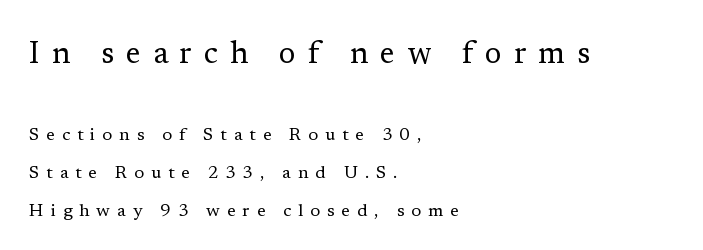
{"serif": "yes", "italic": "no", "bold": "no", "weight": "regular", "width": "normal", "stroke_contrast": "low", "x_height": "medium", "monospaced": "no", "underline": "no", "align": "left", "line_spacing": "loose", "line_spacing_ratio": 2.12, "letter_spacing": "wide", "letter_spacing_em": 0.38, "larger_block": "first", "size_ratio": 1.72, "glyph_px": 31}
